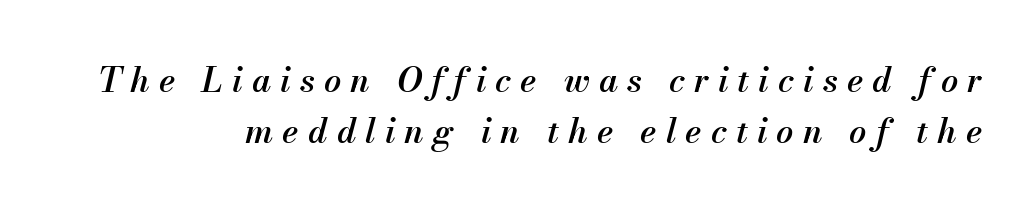
Q: Is the text bold? A: Semi-bold.
Q: Is the text italic (slanted)? A: Yes, it leans right by about 13 degrees.
Q: Is the text underlined? A: No.
Q: Is the spacing between letters normal or unusually wide? A: Unusually wide.
Q: Is the spacing between lines tight, normal or loose? A: Normal.
Q: Width (condensed, normal, or wide)? A: Normal.
Q: Stroke contrast? A: Medium.
Q: x-height? A: Small.
Q: Monospaced? A: No.
